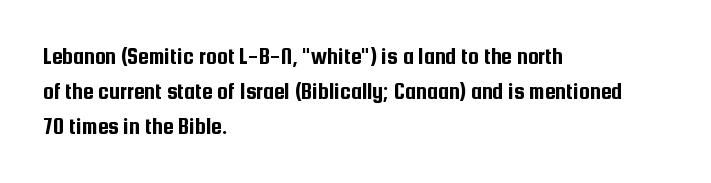
The image shows 24 px text type, upright; set left-aligned, normal line spacing (1.46x), normal letter spacing, not underlined.
